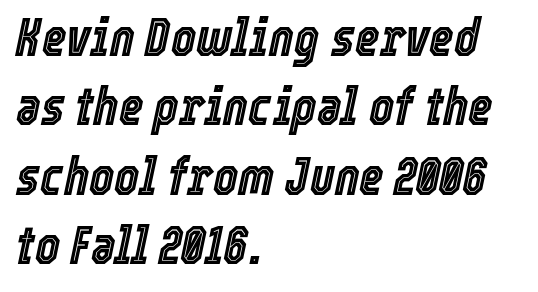
The image shows 53 px condensed type, italic (leaning right); set left-aligned, normal line spacing (1.31x), normal letter spacing, not underlined; a medium x-height.
